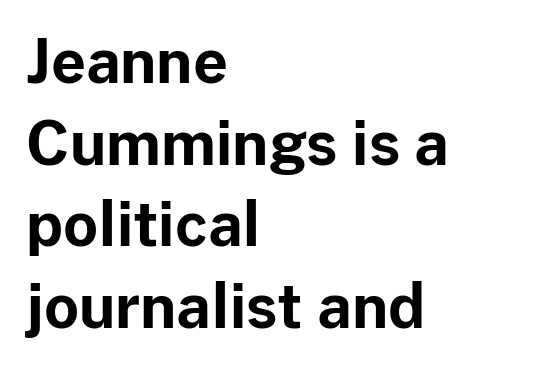
Q: Is the text bold? A: Yes.
Q: Is the text italic (slanted)? A: No, it is upright.
Q: Is the typeface a serif or a sans-serif typeface? A: Sans-serif.
Q: Is the text underlined? A: No.
Q: How is the paragraph aligned? A: Left-aligned.
Q: Is the spacing between letters normal or unusually wide? A: Normal.
Q: Is the spacing between lines tight, normal or loose? A: Normal.
Q: Width (condensed, normal, or wide)? A: Normal.
Q: Stroke contrast? A: Low.
Q: x-height? A: Medium.
Q: Monospaced? A: No.
